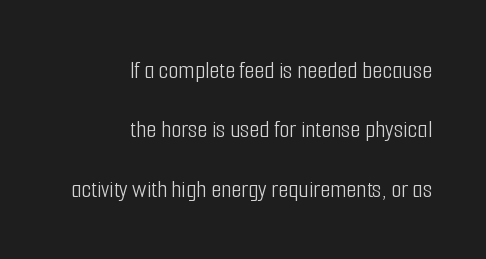
Q: Is the text bold? A: No.
Q: Is the text italic (slanted)? A: No, it is upright.
Q: Is the text underlined? A: No.
Q: How is the paragraph aligned? A: Right-aligned.
Q: Is the spacing between letters normal or unusually wide? A: Normal.
Q: Is the spacing between lines tight, normal or loose? A: Loose.
